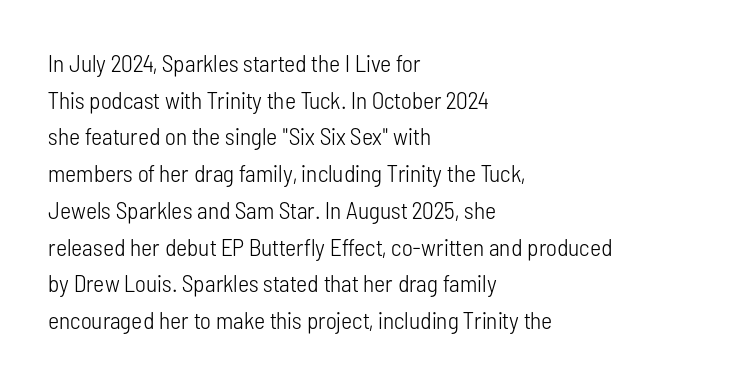
Standard letterfit; no display-style spreading of the glyphs. No chunkiness to these letters — they're not bold. This is roman type, the default non-slanted kind. Does the copy run flush right? No — it runs flush left.
